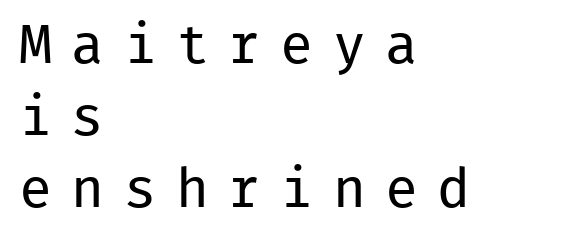
Q: Is the text bold? A: No.
Q: Is the text italic (slanted)? A: No, it is upright.
Q: Is the typeface a serif or a sans-serif typeface? A: Sans-serif.
Q: Is the text underlined? A: No.
Q: How is the paragraph aligned? A: Left-aligned.
Q: Is the spacing between letters normal or unusually wide? A: Unusually wide.
Q: Is the spacing between lines tight, normal or loose? A: Normal.
Q: Width (condensed, normal, or wide)? A: Normal.
Q: Stroke contrast? A: Low.
Q: x-height? A: Medium.
Q: Monospaced? A: Yes.
